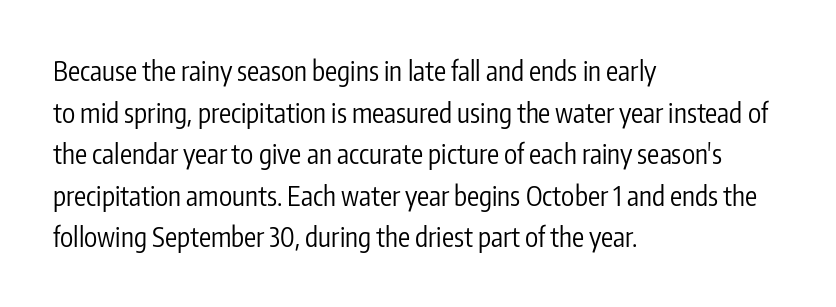
The image shows 27 px text type, upright; set left-aligned, normal line spacing (1.54x), normal letter spacing, not underlined.
